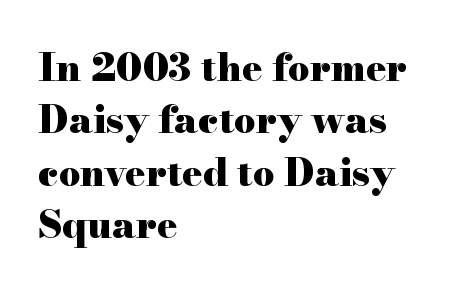
Q: Is the text bold? A: Yes.
Q: Is the text italic (slanted)? A: No, it is upright.
Q: Is the typeface a serif or a sans-serif typeface? A: Serif.
Q: Is the text underlined? A: No.
Q: How is the paragraph aligned? A: Left-aligned.
Q: Is the spacing between letters normal or unusually wide? A: Normal.
Q: Is the spacing between lines tight, normal or loose? A: Normal.
Q: Width (condensed, normal, or wide)? A: Wide.
Q: Stroke contrast? A: High.
Q: x-height? A: Small.
Q: Monospaced? A: No.
